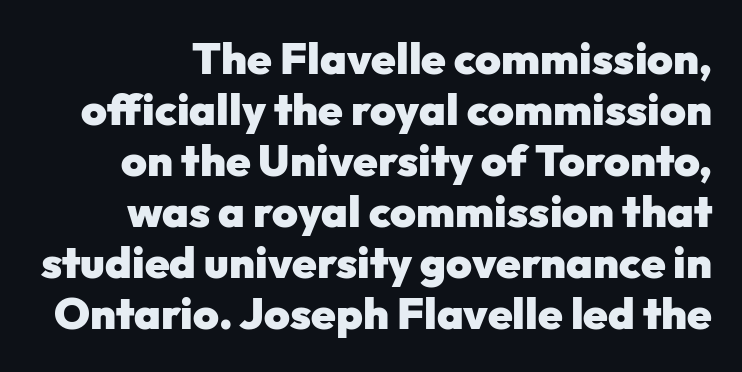
The image shows 44 px heavy sans-serif type, upright; set line spacing 1.16x, normal letter spacing, not underlined; low stroke contrast and a medium x-height.
